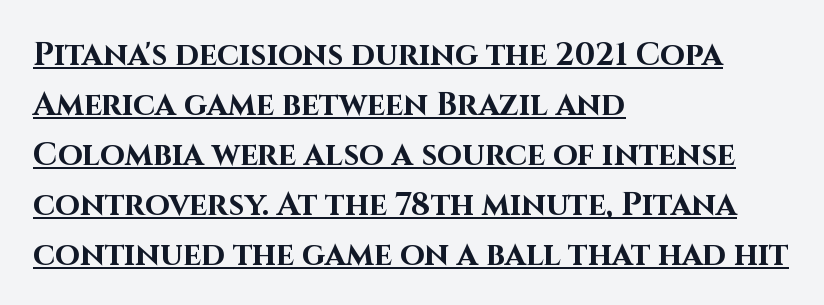
{"serif": "no", "italic": "no", "bold": "yes", "weight": "bold", "width": "normal", "stroke_contrast": "high", "x_height": "large", "monospaced": "no", "underline": "yes", "align": "left", "line_spacing": "normal", "line_spacing_ratio": 1.56, "letter_spacing": "normal", "letter_spacing_em": 0.0, "glyph_px": 32}
